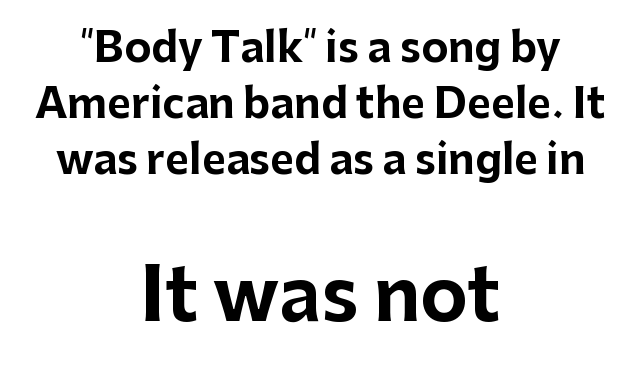
The image shows 72 px bold sans-serif type, upright; set centered, normal line spacing (1.37x), normal letter spacing, not underlined; the second (bottom) block is 1.76x larger; low stroke contrast and a medium x-height.
